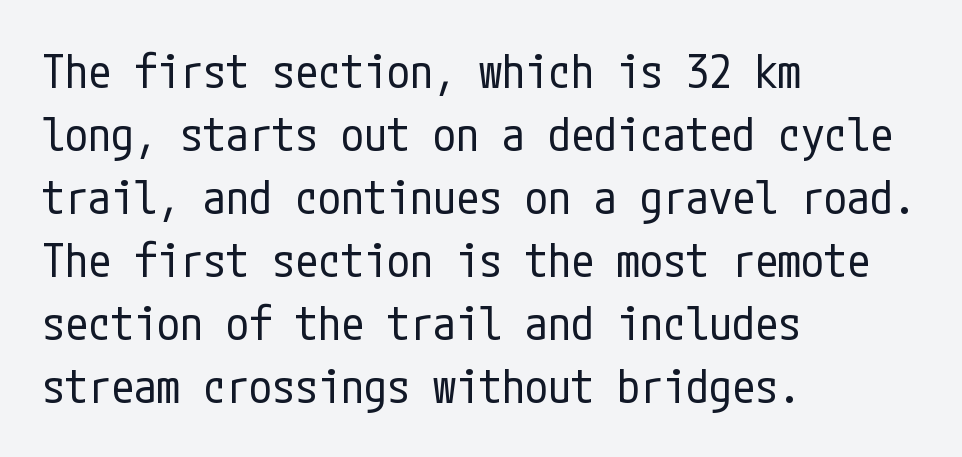
Q: Is the text bold? A: No.
Q: Is the text italic (slanted)? A: No, it is upright.
Q: Is the typeface a serif or a sans-serif typeface? A: Sans-serif.
Q: Is the text underlined? A: No.
Q: How is the paragraph aligned? A: Left-aligned.
Q: Is the spacing between letters normal or unusually wide? A: Normal.
Q: Is the spacing between lines tight, normal or loose? A: Normal.
Q: Width (condensed, normal, or wide)? A: Condensed.
Q: Stroke contrast? A: Low.
Q: x-height? A: Medium.
